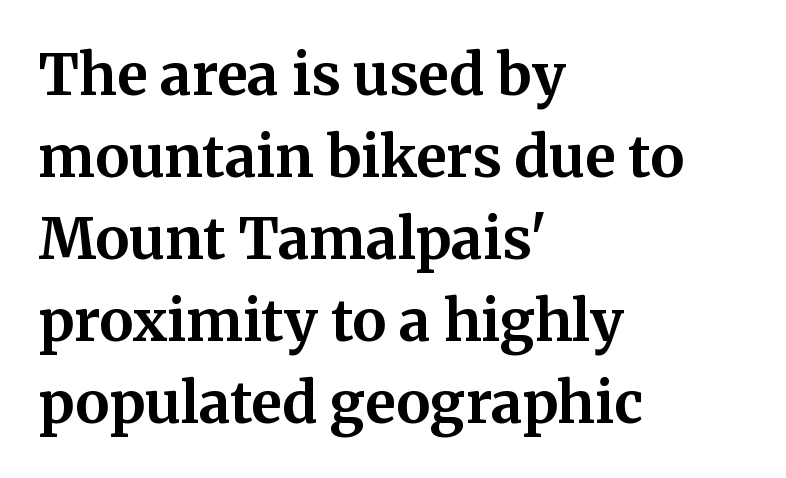
Q: Is the text bold? A: Yes.
Q: Is the text italic (slanted)? A: No, it is upright.
Q: Is the typeface a serif or a sans-serif typeface? A: Serif.
Q: Is the text underlined? A: No.
Q: How is the paragraph aligned? A: Left-aligned.
Q: Is the spacing between letters normal or unusually wide? A: Normal.
Q: Is the spacing between lines tight, normal or loose? A: Normal.
Q: Width (condensed, normal, or wide)? A: Normal.
Q: Stroke contrast? A: Medium.
Q: x-height? A: Medium.
Q: Monospaced? A: No.
